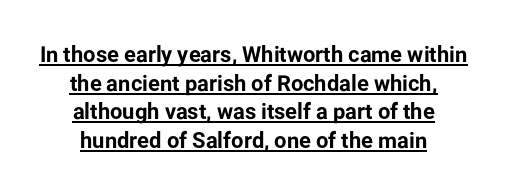
The image shows 22 px bold type, upright; set centered, normal line spacing (1.3x), normal letter spacing, underlined.
